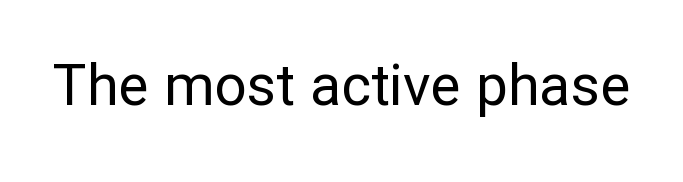
{"serif": "no", "italic": "no", "bold": "no", "weight": "regular", "width": "normal", "stroke_contrast": "low", "x_height": "medium", "monospaced": "no", "underline": "no", "letter_spacing": "normal", "letter_spacing_em": 0.0, "glyph_px": 57}
